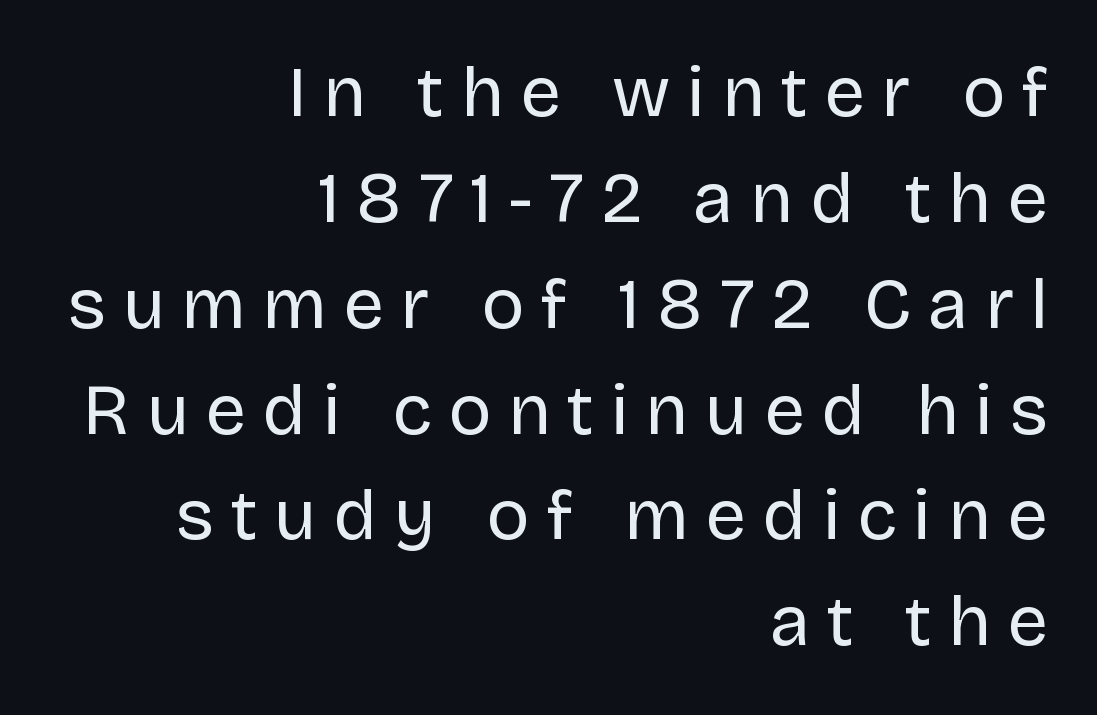
{"serif": "no", "italic": "no", "bold": "no", "weight": "regular", "width": "normal", "stroke_contrast": "low", "x_height": "large", "monospaced": "no", "underline": "no", "align": "right", "line_spacing": "normal", "line_spacing_ratio": 1.47, "letter_spacing": "wide", "letter_spacing_em": 0.23, "glyph_px": 72}
